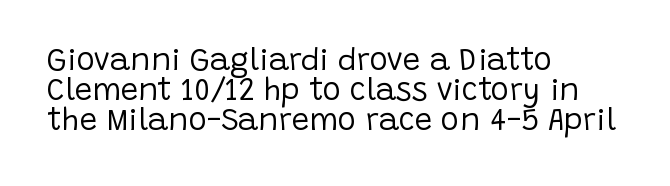
Q: Is the text bold? A: No.
Q: Is the text italic (slanted)? A: No, it is upright.
Q: Is the typeface a serif or a sans-serif typeface? A: Sans-serif.
Q: Is the text underlined? A: No.
Q: How is the paragraph aligned? A: Left-aligned.
Q: Is the spacing between letters normal or unusually wide? A: Normal.
Q: Is the spacing between lines tight, normal or loose? A: Tight.
Q: Width (condensed, normal, or wide)? A: Normal.
Q: Stroke contrast? A: Low.
Q: x-height? A: Large.
Q: Monospaced? A: No.
